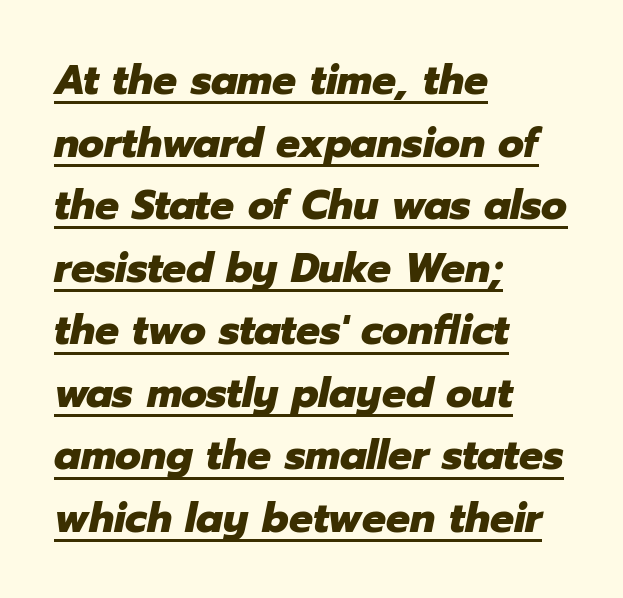
{"italic": "yes", "lean": "right", "slant_degrees": 12, "bold": "yes", "weight": "heavy", "width": "normal", "stroke_contrast": "low", "x_height": "medium", "monospaced": "no", "underline": "yes", "align": "left", "line_spacing": "normal", "line_spacing_ratio": 1.49, "letter_spacing": "normal", "letter_spacing_em": 0.0, "glyph_px": 42}
